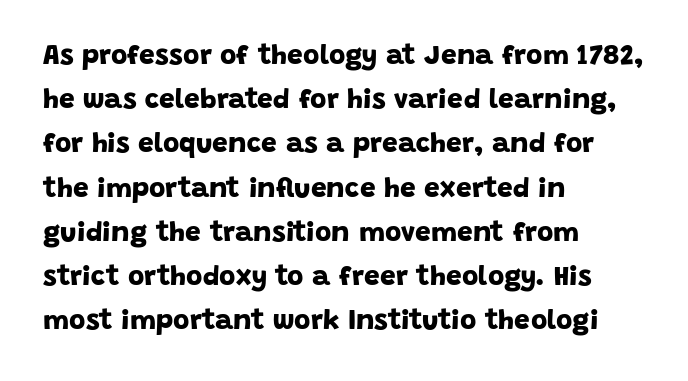
Q: Is the text bold? A: Yes.
Q: Is the typeface a serif or a sans-serif typeface? A: Sans-serif.
Q: Is the text underlined? A: No.
Q: How is the paragraph aligned? A: Left-aligned.
Q: Is the spacing between letters normal or unusually wide? A: Normal.
Q: Is the spacing between lines tight, normal or loose? A: Normal.
Q: Width (condensed, normal, or wide)? A: Normal.
Q: Stroke contrast? A: Low.
Q: x-height? A: Large.
Q: Monospaced? A: No.
